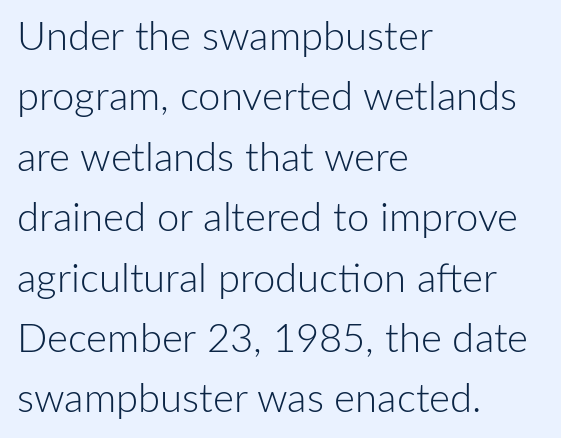
{"serif": "no", "italic": "no", "bold": "no", "weight": "light", "width": "normal", "stroke_contrast": "low", "x_height": "medium", "monospaced": "no", "underline": "no", "align": "left", "line_spacing": "normal", "line_spacing_ratio": 1.51, "letter_spacing": "normal", "letter_spacing_em": 0.0, "glyph_px": 40}
